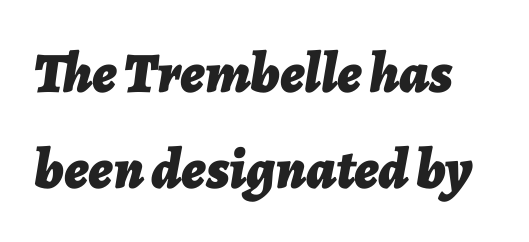
{"italic": "yes", "lean": "right", "slant_degrees": 7, "bold": "yes", "weight": "bold", "width": "normal", "stroke_contrast": "low", "x_height": "medium", "monospaced": "no", "underline": "no", "line_spacing": "normal", "line_spacing_ratio": 1.68, "letter_spacing": "normal", "letter_spacing_em": 0.0, "glyph_px": 57}
